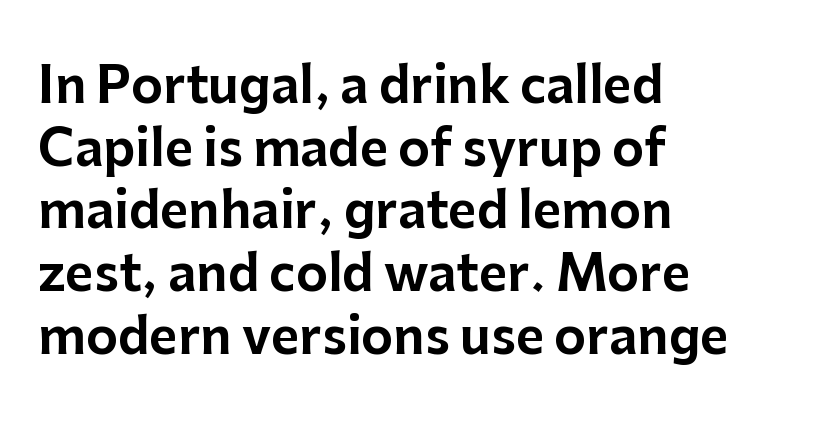
The passage shown is typeset with a sans-serif family. The foot of each line stays bare and open. Character widths vary here, with narrow letters taking less room than wide ones. The lettering holds an erect, upright posture throughout. Honestly, the letter spacing is just normal — you wouldn't notice it.
